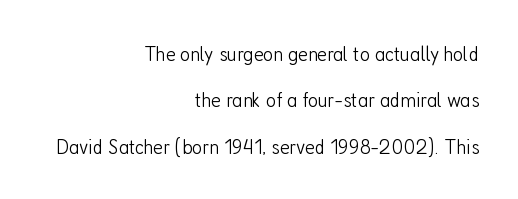
Only glyphs here, with clear space below each row. Short note: letters normally spaced. Every row of glyphs terminates at an identical x-position on the right. The designer dialed line spacing up above the default. The typeface has the unassuming heft of standard copy or less.
